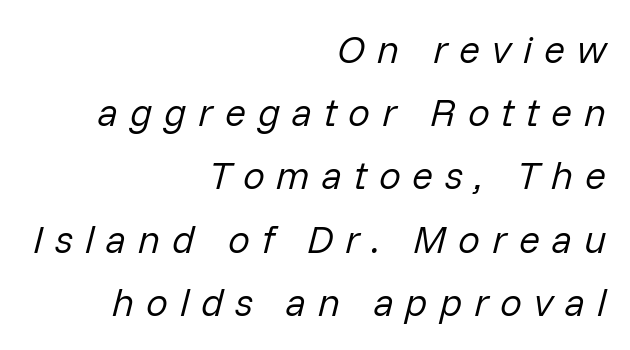
Q: Is the text bold? A: No.
Q: Is the text italic (slanted)? A: Yes, it leans right by about 14 degrees.
Q: Is the text underlined? A: No.
Q: How is the paragraph aligned? A: Right-aligned.
Q: Is the spacing between letters normal or unusually wide? A: Unusually wide.
Q: Is the spacing between lines tight, normal or loose? A: Normal.
Q: Width (condensed, normal, or wide)? A: Normal.
Q: Stroke contrast? A: Low.
Q: x-height? A: Medium.
Q: Monospaced? A: No.
